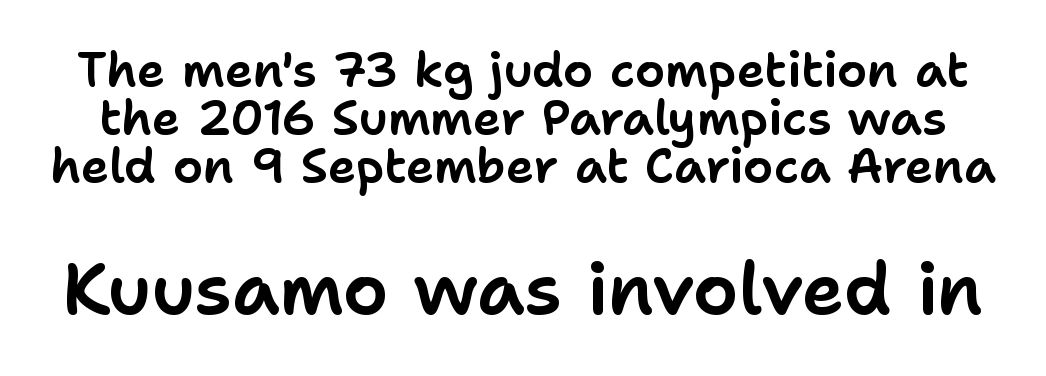
{"serif": "no", "italic": "no", "width": "normal", "stroke_contrast": "low", "x_height": "medium", "monospaced": "no", "underline": "no", "line_spacing": "tight", "line_spacing_ratio": 1.0, "letter_spacing": "normal", "letter_spacing_em": 0.0, "larger_block": "second", "size_ratio": 1.5, "glyph_px": 72}
